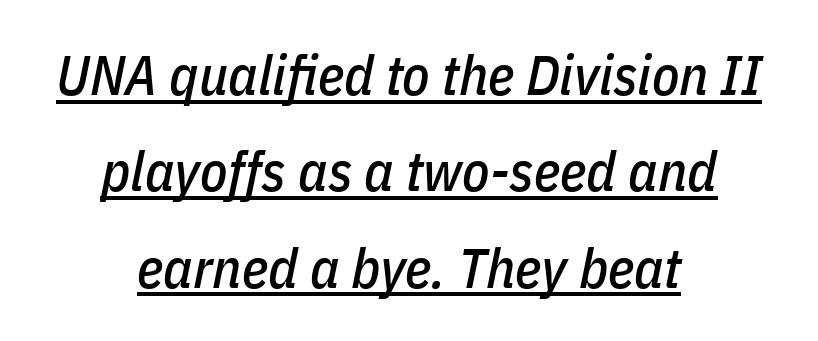
The image shows 56 px condensed type, italic (leaning right); set centered, line spacing 1.72x, normal letter spacing, underlined; low stroke contrast and a medium x-height.
